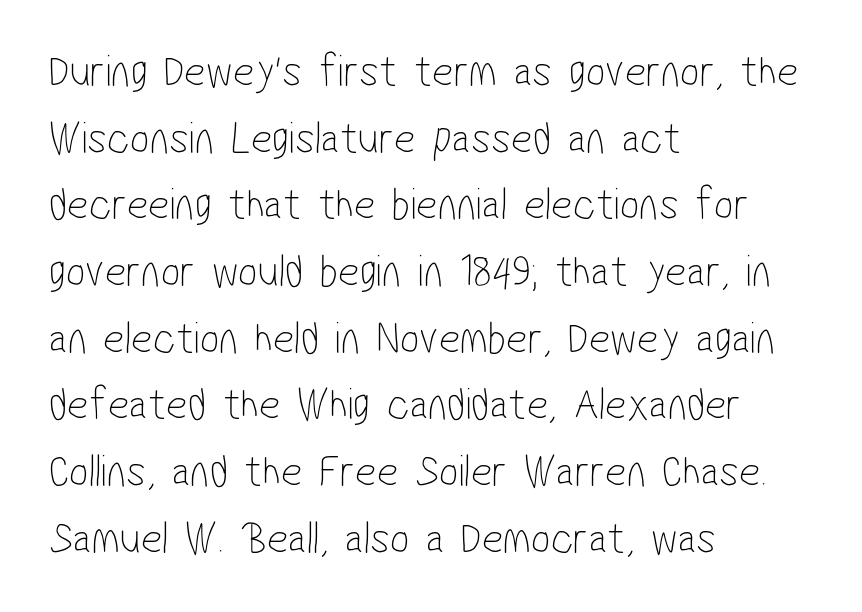
Q: Is the text bold? A: No.
Q: Is the typeface a serif or a sans-serif typeface? A: Sans-serif.
Q: Is the text underlined? A: No.
Q: How is the paragraph aligned? A: Left-aligned.
Q: Is the spacing between letters normal or unusually wide? A: Normal.
Q: Is the spacing between lines tight, normal or loose? A: Normal.
Q: Width (condensed, normal, or wide)? A: Condensed.
Q: Stroke contrast? A: Low.
Q: x-height? A: Medium.
Q: Monospaced? A: No.
